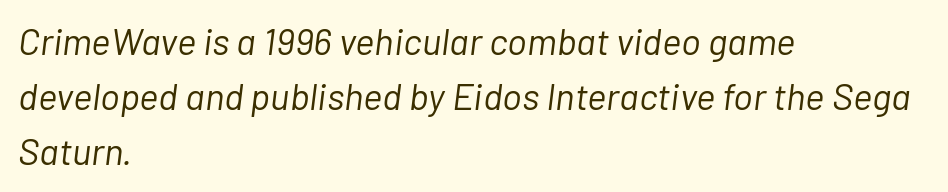
Q: Is the text bold? A: No.
Q: Is the text italic (slanted)? A: Yes, it leans right by about 7 degrees.
Q: Is the text underlined? A: No.
Q: How is the paragraph aligned? A: Left-aligned.
Q: Is the spacing between letters normal or unusually wide? A: Normal.
Q: Is the spacing between lines tight, normal or loose? A: Normal.
Q: Width (condensed, normal, or wide)? A: Normal.
Q: Stroke contrast? A: Low.
Q: x-height? A: Medium.
Q: Monospaced? A: No.
